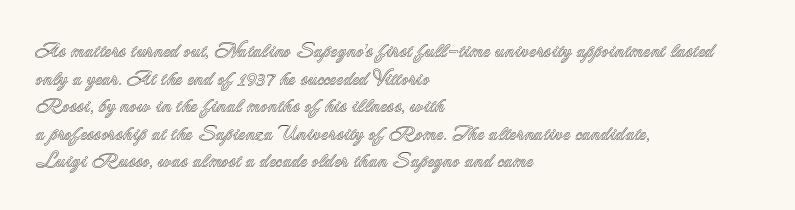
The block of text has a typical density, with ordinary space between rows. Line starts are locked; line ends wander. Between one letter and the next there's only the usual sliver of space. Type without underlining.
